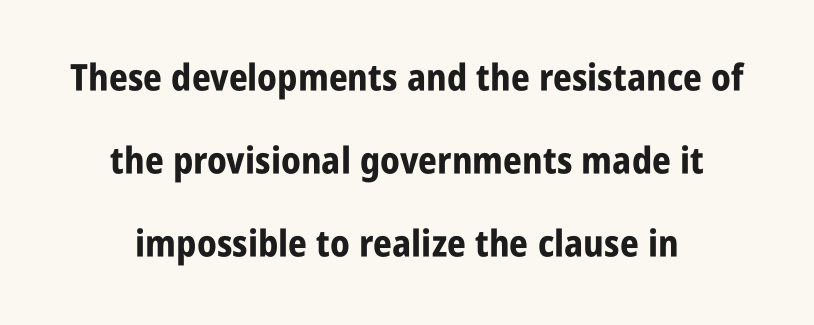
{"serif": "no", "italic": "no", "bold": "yes", "weight": "bold", "width": "condensed", "stroke_contrast": "low", "x_height": "large", "monospaced": "no", "underline": "no", "align": "center", "line_spacing": "loose", "line_spacing_ratio": 2.24, "letter_spacing": "normal", "letter_spacing_em": 0.0, "glyph_px": 37}
